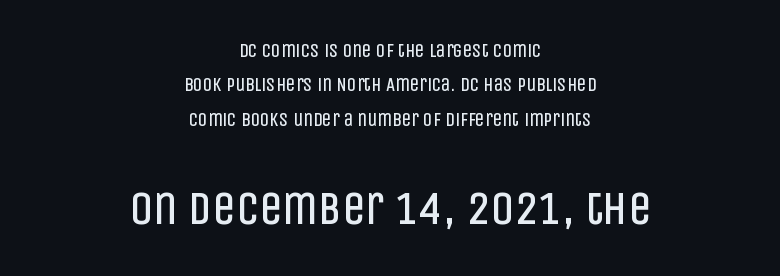
The image shows 47 px regular-weight, condensed sans-serif type, upright; set centered, line spacing 1.81x, normal letter spacing, not underlined; the second (bottom) block is 2.47x larger; low stroke contrast and a large x-height.
